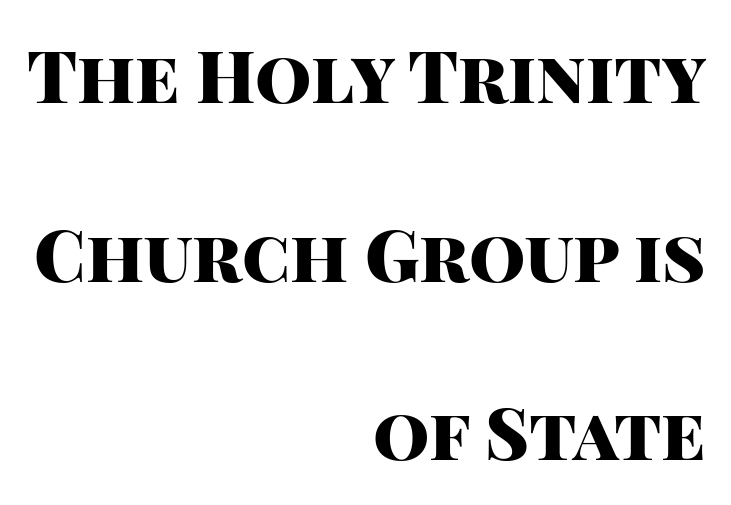
The image shows 72 px heavy sans-serif type, upright; set right-aligned, loose line spacing (2.48x), normal letter spacing, not underlined; high stroke contrast and a large x-height.
